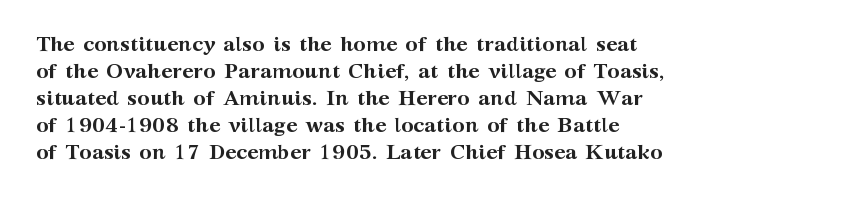
Q: Is the text bold? A: Yes.
Q: Is the text italic (slanted)? A: No, it is upright.
Q: Is the text underlined? A: No.
Q: How is the paragraph aligned? A: Left-aligned.
Q: Is the spacing between letters normal or unusually wide? A: Normal.
Q: Is the spacing between lines tight, normal or loose? A: Normal.
